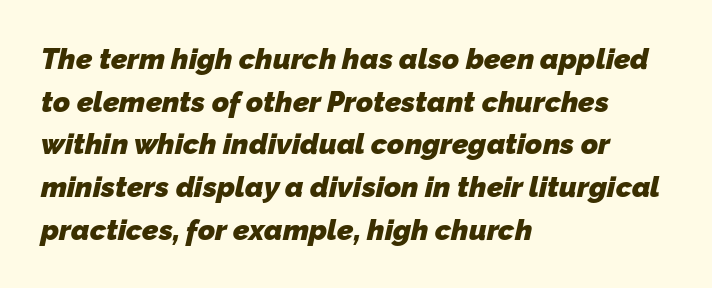
The designer left line spacing at the default. Spacing between characters is what you'd get straight out of the box. Grotesque or geometric, the face here clearly has no serifs. The passage shown is typed in a proportional face where columns would drift. Short and long lines alike share a common starting point at left. Glance below the letters and you will spot only blank space.
